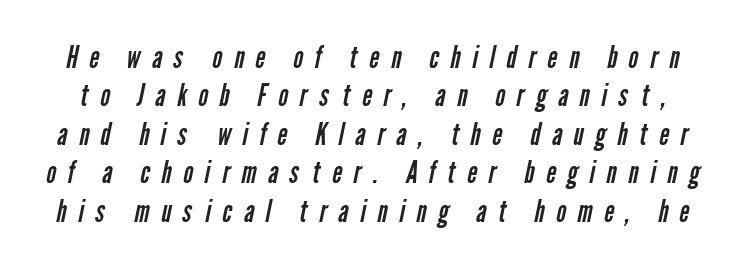
Between one letter and the next there's a generous, obvious gap. Do the characters align in a grid? No, the font is proportional. This block has exactly the height ordinary leading produces. Only glyphs here, with clear space below each row. The type family on display is of the sans-serif kind. Is this a heavy cut? Hardly; it is regular or lighter.
